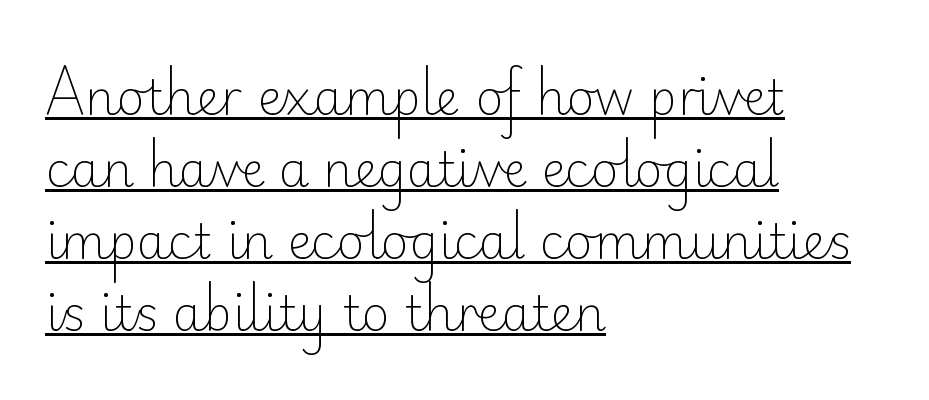
The image shows 48 px light sans-serif type, upright; set left-aligned, normal line spacing (1.5x), normal letter spacing, underlined; low stroke contrast and a small x-height.
